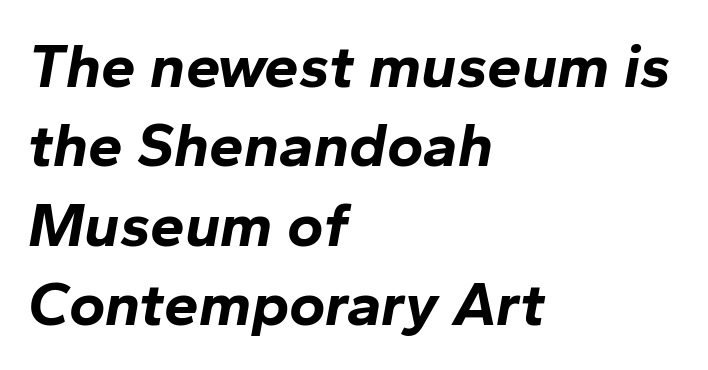
The image shows 62 px bold type, italic (leaning right); set left-aligned, normal line spacing (1.28x), normal letter spacing, not underlined; low stroke contrast and a medium x-height.
